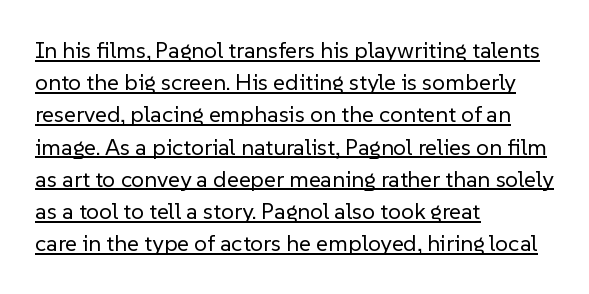
Q: Is the text bold? A: No.
Q: Is the text italic (slanted)? A: No, it is upright.
Q: Is the text underlined? A: Yes.
Q: How is the paragraph aligned? A: Left-aligned.
Q: Is the spacing between letters normal or unusually wide? A: Normal.
Q: Is the spacing between lines tight, normal or loose? A: Normal.
